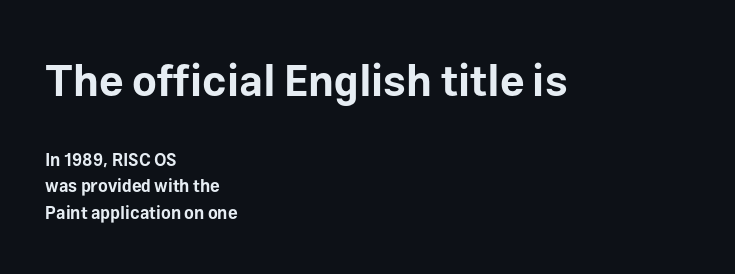
{"serif": "no", "italic": "no", "bold": "yes", "weight": "bold", "width": "normal", "stroke_contrast": "low", "x_height": "medium", "monospaced": "no", "underline": "no", "align": "left", "line_spacing": "normal", "line_spacing_ratio": 1.55, "letter_spacing": "normal", "letter_spacing_em": 0.0, "larger_block": "first", "size_ratio": 2.53, "glyph_px": 43}
